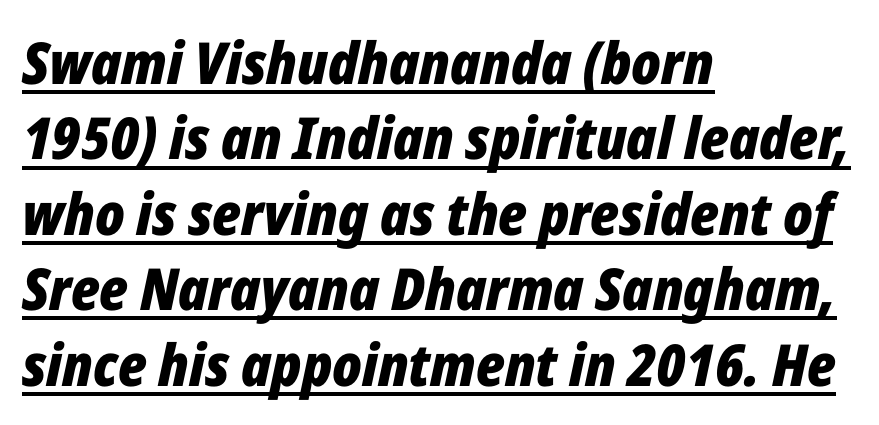
{"italic": "yes", "lean": "right", "slant_degrees": 12, "bold": "yes", "weight": "bold", "width": "condensed", "stroke_contrast": "low", "x_height": "medium", "monospaced": "no", "underline": "yes", "align": "left", "line_spacing": "normal", "line_spacing_ratio": 1.3, "letter_spacing": "normal", "letter_spacing_em": 0.0, "glyph_px": 58}
